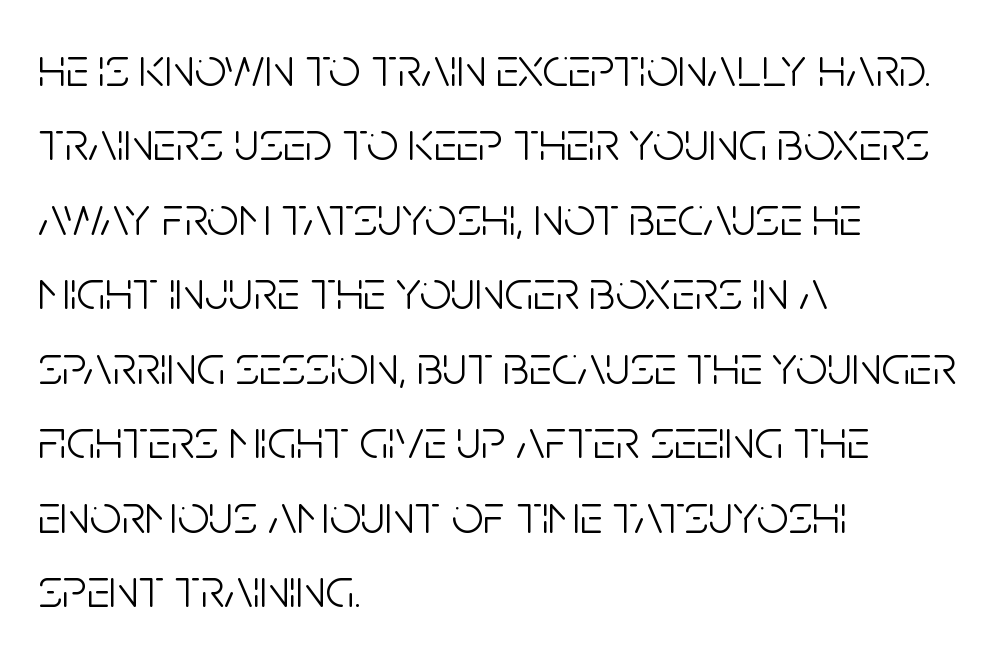
Q: Is the text bold? A: No.
Q: Is the text italic (slanted)? A: No, it is upright.
Q: Is the typeface a serif or a sans-serif typeface? A: Sans-serif.
Q: Is the text underlined? A: No.
Q: How is the paragraph aligned? A: Left-aligned.
Q: Is the spacing between letters normal or unusually wide? A: Normal.
Q: Is the spacing between lines tight, normal or loose? A: Normal.
Q: Width (condensed, normal, or wide)? A: Condensed.
Q: Stroke contrast? A: Low.
Q: x-height? A: Large.
Q: Monospaced? A: No.
